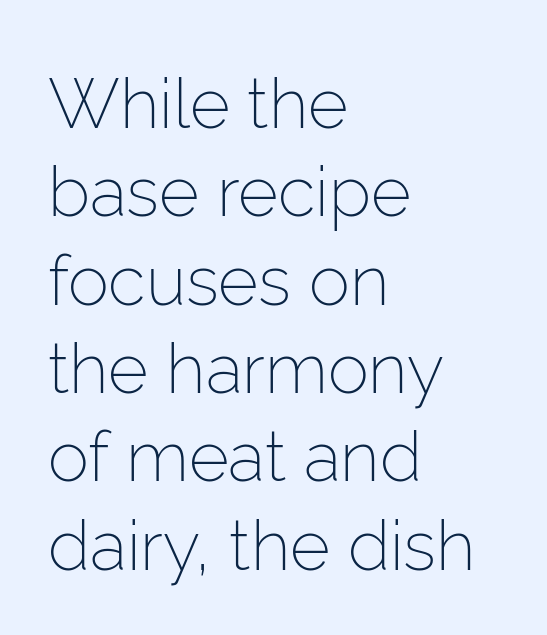
{"serif": "no", "italic": "no", "bold": "no", "weight": "light", "width": "normal", "stroke_contrast": "low", "x_height": "medium", "monospaced": "no", "underline": "no", "align": "left", "line_spacing": "normal", "line_spacing_ratio": 1.28, "letter_spacing": "normal", "letter_spacing_em": 0.0, "glyph_px": 69}
